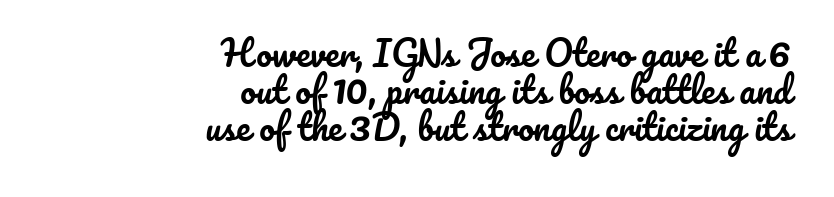
The image shows 35 px text type; set right-aligned, tight line spacing (1.06x), normal letter spacing, not underlined; low stroke contrast and a small x-height.
